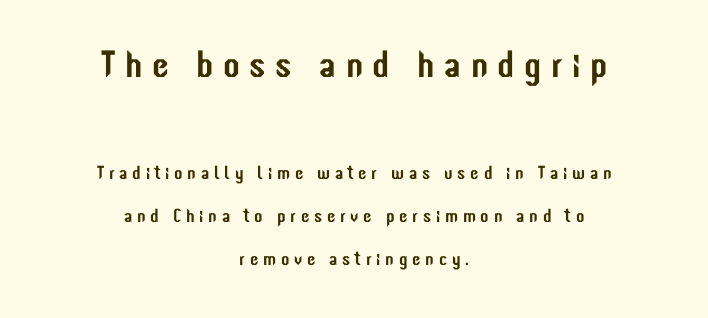
{"serif": "no", "italic": "no", "width": "condensed", "stroke_contrast": "low", "x_height": "medium", "monospaced": "no", "underline": "no", "align": "center", "line_spacing": "loose", "line_spacing_ratio": 2.26, "letter_spacing": "wide", "letter_spacing_em": 0.25, "larger_block": "first", "size_ratio": 2.0, "glyph_px": 38}
